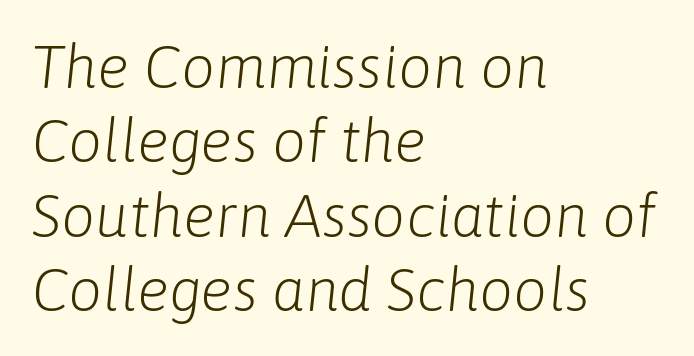
Q: Is the text bold? A: No.
Q: Is the text italic (slanted)? A: Yes, it leans right by about 6 degrees.
Q: Is the text underlined? A: No.
Q: How is the paragraph aligned? A: Left-aligned.
Q: Is the spacing between letters normal or unusually wide? A: Normal.
Q: Width (condensed, normal, or wide)? A: Normal.
Q: Stroke contrast? A: Low.
Q: x-height? A: Medium.
Q: Monospaced? A: No.
